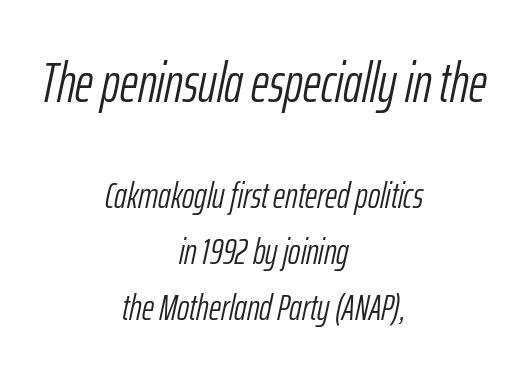
Q: Is the text bold? A: No.
Q: Is the text italic (slanted)? A: Yes, it leans right by about 12 degrees.
Q: Is the text underlined? A: No.
Q: How is the paragraph aligned? A: Centered.
Q: Is the spacing between letters normal or unusually wide? A: Normal.
Q: Is the spacing between lines tight, normal or loose? A: Normal.
Q: Which block of text is set in a larger size, the first (top) or the second (bottom)? A: The first (top) one.
Q: Width (condensed, normal, or wide)? A: Condensed.
Q: Stroke contrast? A: Low.
Q: x-height? A: Medium.
Q: Monospaced? A: No.
